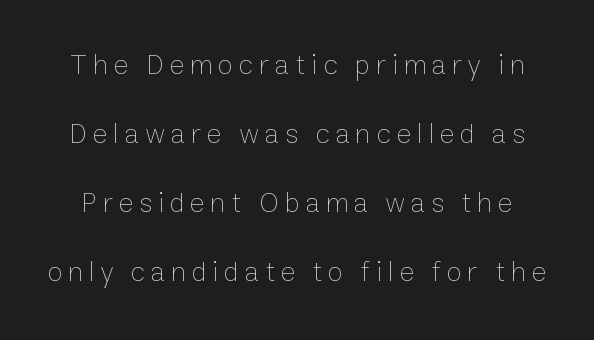
This sample has the flowing, uneven cadence of proportional lettering. Posture: upright roman. Honestly, there is no underline to notice here at all. Baseline-to-baseline distance is far greater than the letter height.
